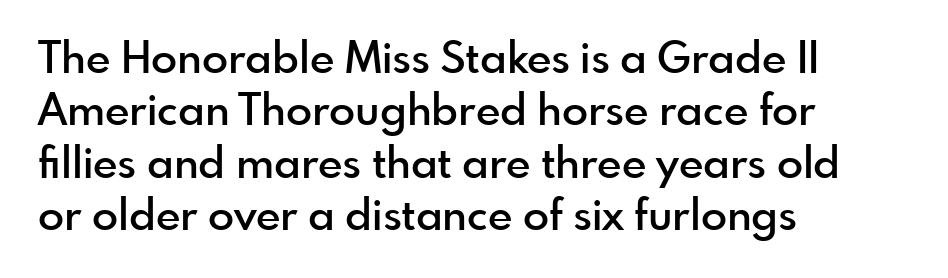
Q: Is the text bold? A: Semi-bold.
Q: Is the text italic (slanted)? A: No, it is upright.
Q: Is the typeface a serif or a sans-serif typeface? A: Sans-serif.
Q: Is the text underlined? A: No.
Q: How is the paragraph aligned? A: Left-aligned.
Q: Is the spacing between letters normal or unusually wide? A: Normal.
Q: Width (condensed, normal, or wide)? A: Normal.
Q: x-height? A: Small.
Q: Monospaced? A: No.
